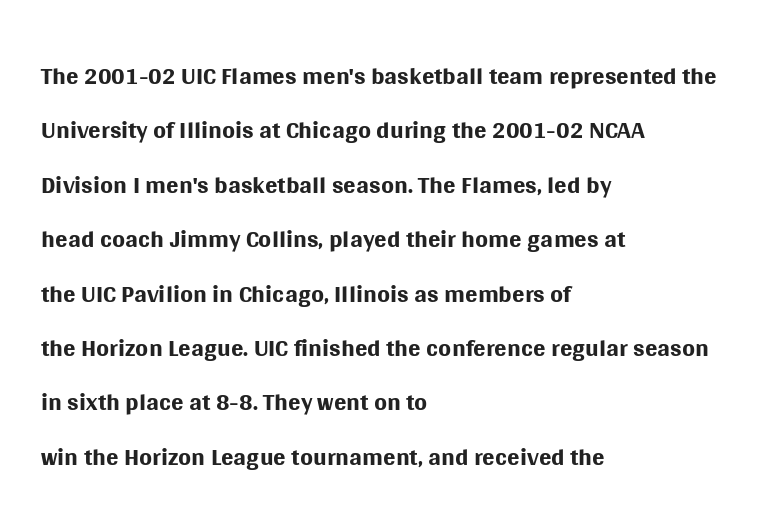
Q: Is the text bold? A: No.
Q: Is the text italic (slanted)? A: No, it is upright.
Q: Is the typeface a serif or a sans-serif typeface? A: Sans-serif.
Q: Is the text underlined? A: No.
Q: How is the paragraph aligned? A: Left-aligned.
Q: Is the spacing between letters normal or unusually wide? A: Normal.
Q: Is the spacing between lines tight, normal or loose? A: Normal.
Q: Width (condensed, normal, or wide)? A: Normal.
Q: Stroke contrast? A: Medium.
Q: x-height? A: Large.
Q: Monospaced? A: No.
